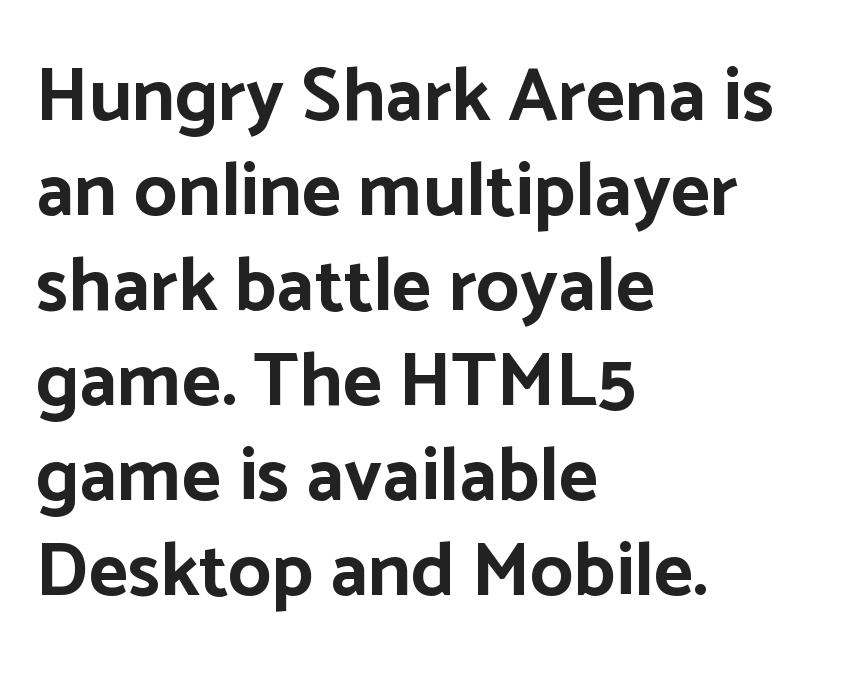
{"serif": "no", "italic": "no", "bold": "yes", "weight": "bold", "width": "normal", "stroke_contrast": "low", "x_height": "medium", "monospaced": "no", "underline": "no", "align": "left", "line_spacing": "normal", "line_spacing_ratio": 1.25, "letter_spacing": "normal", "letter_spacing_em": 0.0, "glyph_px": 76}
